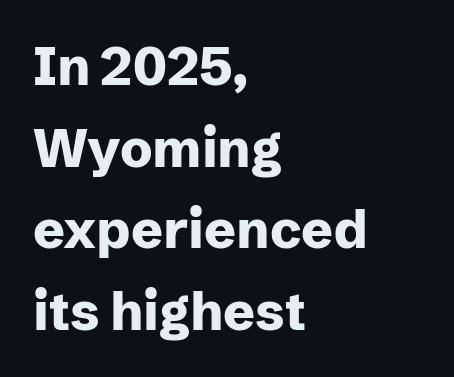
The image shows 53 px heavy sans-serif type, upright; set left-aligned, normal line spacing (1.54x), normal letter spacing, not underlined; low stroke contrast and a medium x-height.
